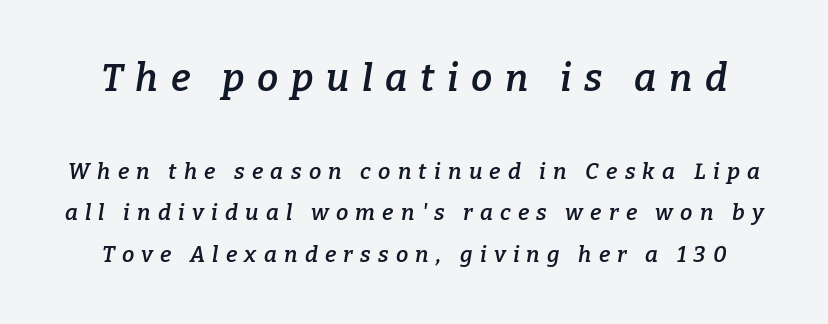
{"serif": "yes", "italic": "yes", "lean": "right", "slant_degrees": 9, "bold": "semi", "weight": "semibold", "width": "normal", "stroke_contrast": "low", "x_height": "medium", "monospaced": "no", "underline": "no", "line_spacing": "loose", "line_spacing_ratio": 1.9, "letter_spacing": "wide", "letter_spacing_em": 0.33, "larger_block": "first", "size_ratio": 1.73, "glyph_px": 38}
